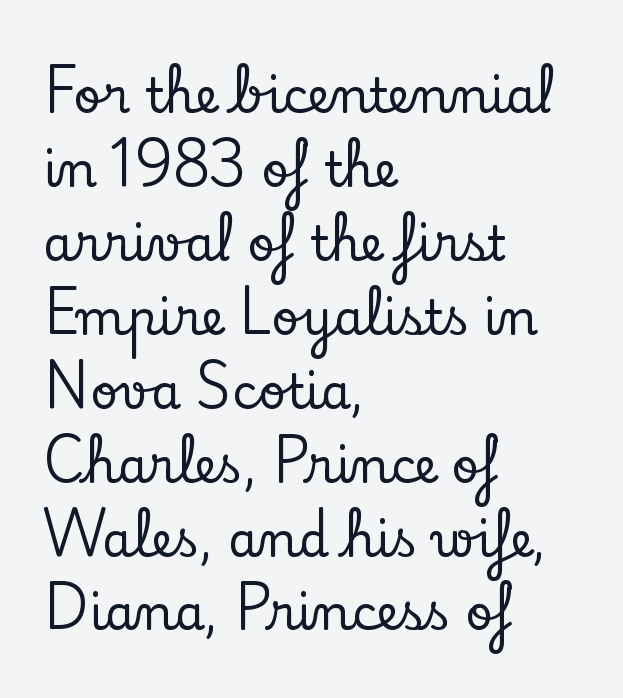
The leading is moderate, giving the passage an even texture. A roman cut, with each character standing at attention. Descender tails drop into unmarked territory.
